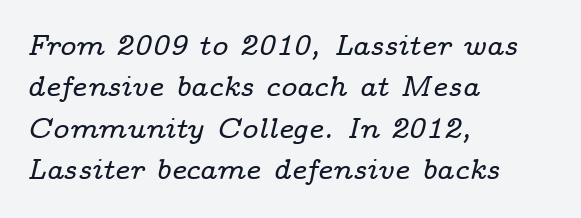
Q: Is the text italic (slanted)? A: Yes, it leans right by about 14 degrees.
Q: Is the typeface a serif or a sans-serif typeface? A: Serif.
Q: Is the text underlined? A: No.
Q: How is the paragraph aligned? A: Left-aligned.
Q: Is the spacing between letters normal or unusually wide? A: Normal.
Q: Is the spacing between lines tight, normal or loose? A: Normal.
Q: Width (condensed, normal, or wide)? A: Wide.
Q: Stroke contrast? A: Low.
Q: x-height? A: Medium.
Q: Monospaced? A: No.
